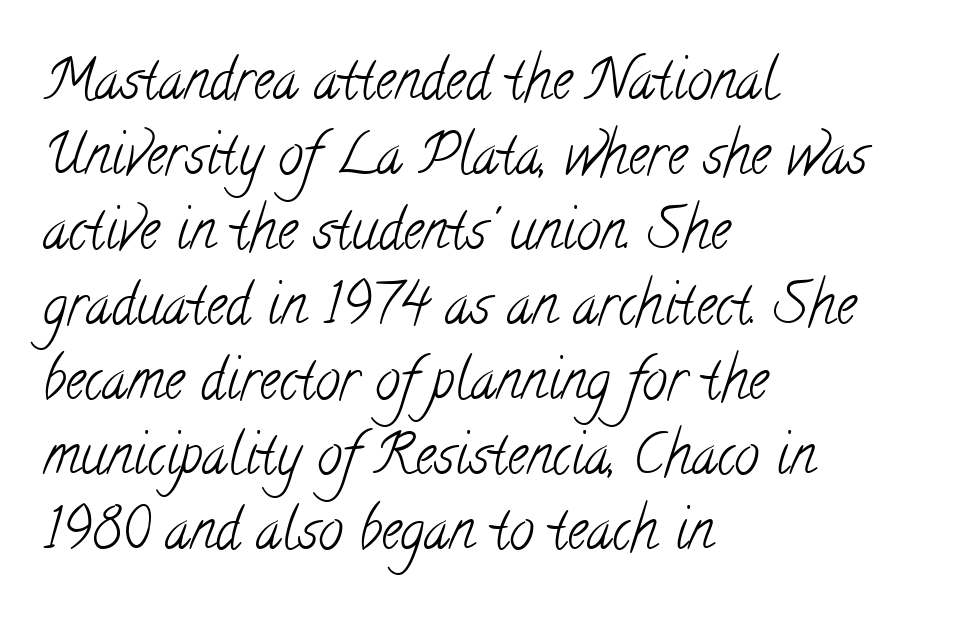
{"serif": "yes", "bold": "no", "weight": "light", "width": "condensed", "stroke_contrast": "low", "x_height": "small", "monospaced": "no", "underline": "no", "align": "left", "line_spacing": "normal", "line_spacing_ratio": 1.34, "letter_spacing": "normal", "letter_spacing_em": 0.0, "glyph_px": 56}
